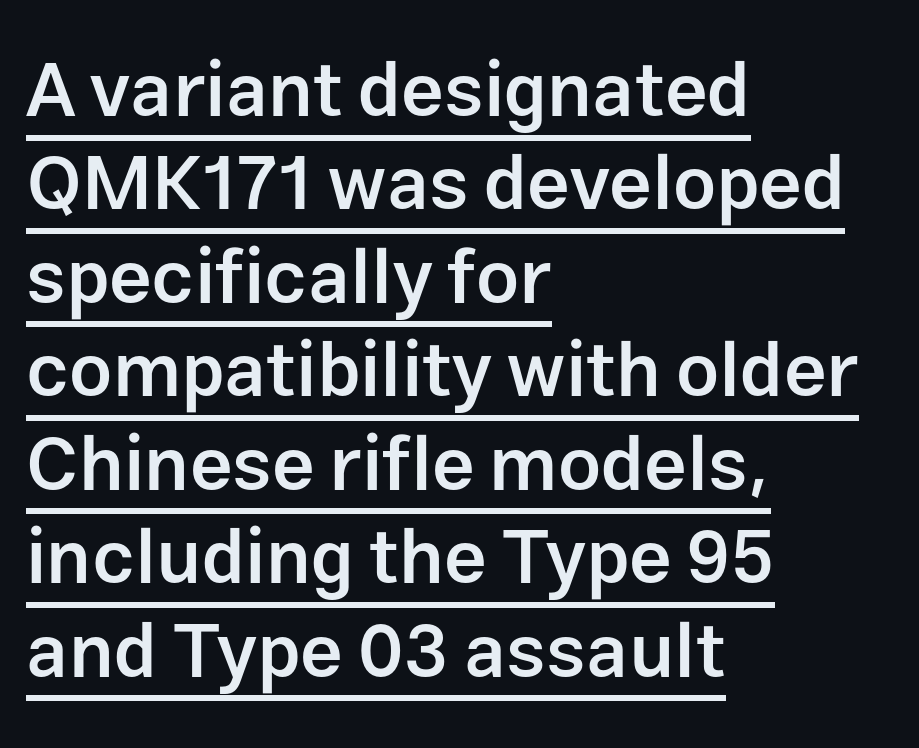
Varying glyph widths throughout — classic text-font behaviour. The setting favours the left margin, as ordinary paragraphs usually do. Is there any slant? The stems are plumb. The letters sit at their default tracking, neither squeezed nor spread. Strokes here are thickened, but only to semibold level. The rendered words wear a rule along their underside.
